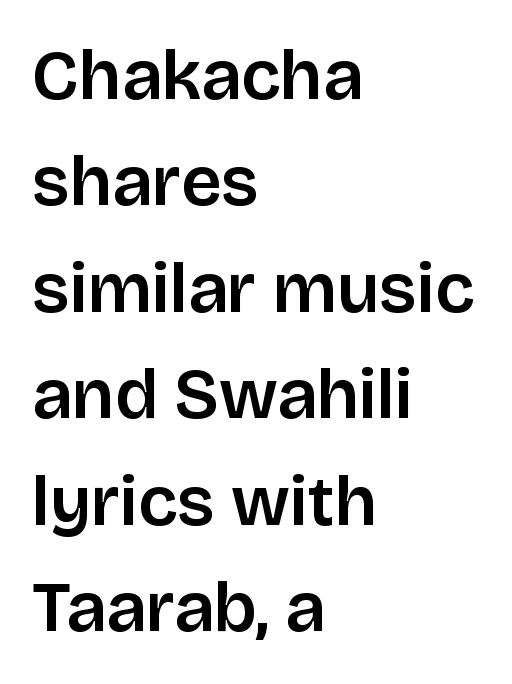
The image shows 71 px sans-serif type, upright; set left-aligned, normal line spacing (1.5x), normal letter spacing, not underlined; low stroke contrast and a large x-height.
